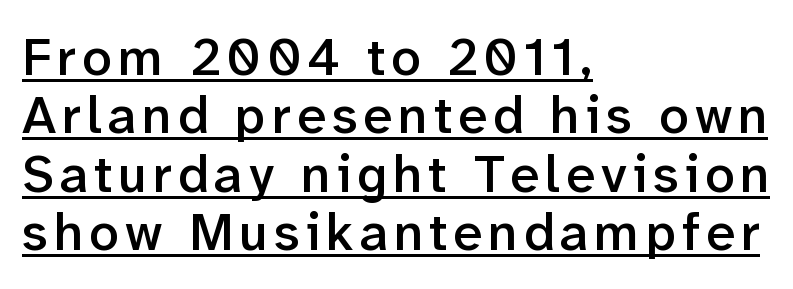
Reading down the column, the eye jumps only a short way to each next line. If you drew a ruler down the left edge, every line would touch it. The words here are underlined. Rendered with straight, roman letterforms.
